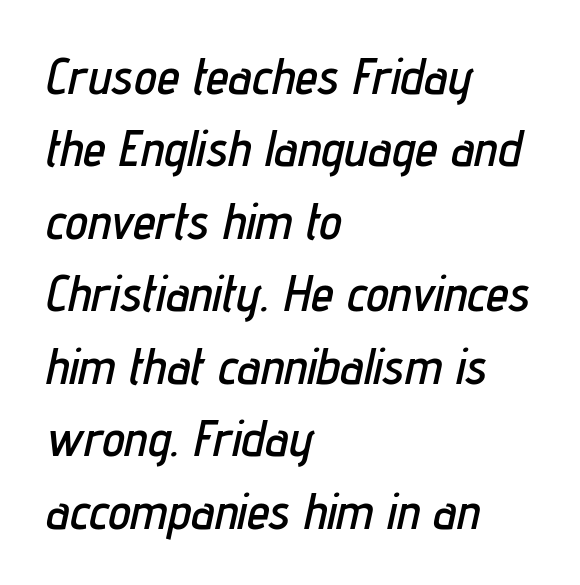
Q: Is the text italic (slanted)? A: Yes, it leans right by about 12 degrees.
Q: Is the text underlined? A: No.
Q: How is the paragraph aligned? A: Left-aligned.
Q: Is the spacing between letters normal or unusually wide? A: Normal.
Q: Is the spacing between lines tight, normal or loose? A: Normal.
Q: Width (condensed, normal, or wide)? A: Condensed.
Q: Stroke contrast? A: Low.
Q: x-height? A: Medium.
Q: Monospaced? A: No.
